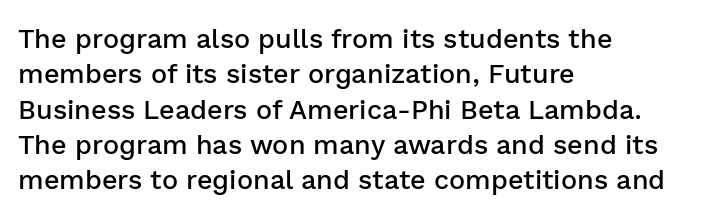
Nobody drew a line under any word here. In terms of leading, this rendering sits right in the middle. Typographic density is moderately raised because the face is semibold. Standard letterfit; no display-style spreading of the glyphs. The text block is weighted toward the left margin, trailing off unevenly rightward. The lettering stays uniformly vertical, giving the passage a roman look.
